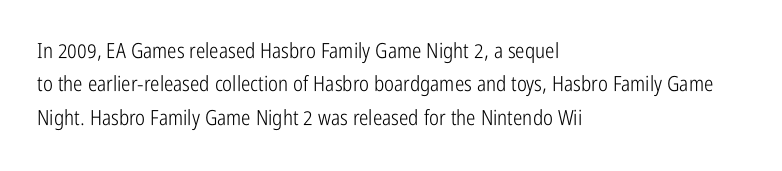
{"italic": "no", "bold": "no", "underline": "no", "align": "left", "line_spacing": "normal", "line_spacing_ratio": 1.59, "letter_spacing": "normal", "letter_spacing_em": 0.0, "glyph_px": 21}
